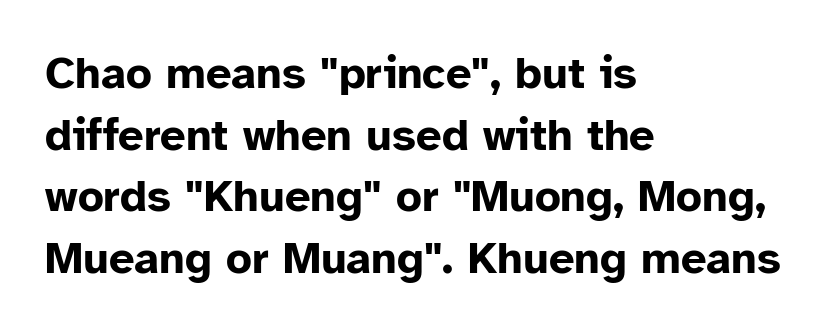
Vertical spacing — default. Students, this is bold: see how much ink each stroke carries. Quick note: not italic, upright. Horizontally, the lines are justified to the leading edge only.
